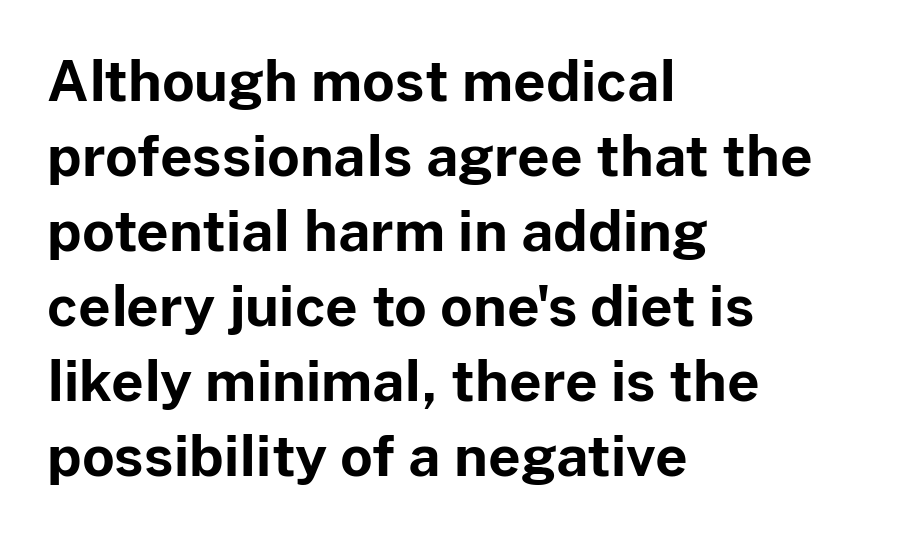
If you measured baseline to baseline, you'd find a middling distance. Standard letterfit; no display-style spreading of the glyphs. Beneath every word, the page is bare. Note: no serifs on the glyphs.
